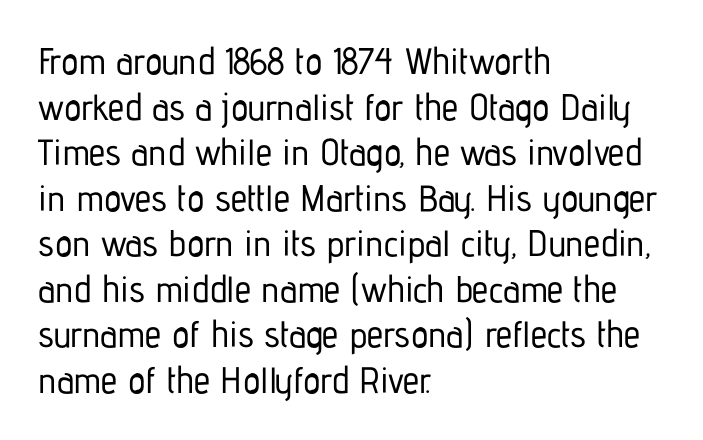
{"serif": "no", "italic": "no", "width": "condensed", "stroke_contrast": "low", "x_height": "medium", "monospaced": "no", "underline": "no", "align": "left", "line_spacing_ratio": 1.23, "letter_spacing": "normal", "letter_spacing_em": 0.0, "glyph_px": 37}
